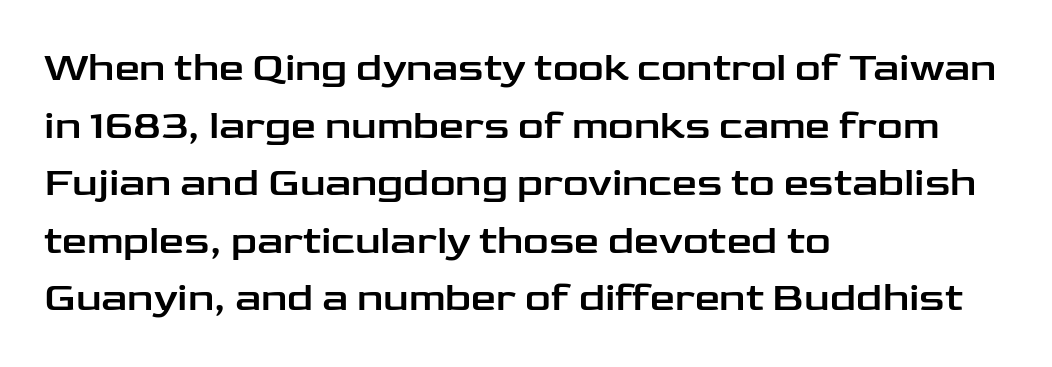
{"serif": "no", "italic": "no", "width": "wide", "stroke_contrast": "low", "x_height": "medium", "monospaced": "no", "underline": "no", "align": "left", "line_spacing": "normal", "line_spacing_ratio": 1.44, "letter_spacing": "normal", "letter_spacing_em": 0.0, "glyph_px": 40}
